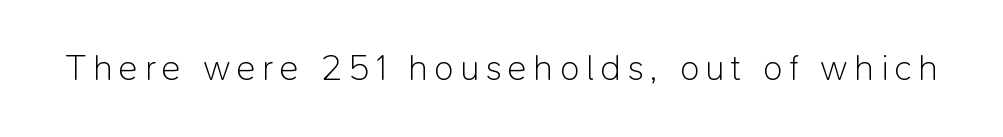
{"serif": "no", "italic": "no", "bold": "no", "weight": "light", "width": "normal", "stroke_contrast": "low", "x_height": "medium", "monospaced": "no", "underline": "no", "glyph_px": 36}
